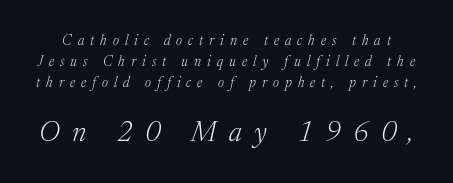
{"serif": "yes", "italic": "yes", "lean": "right", "slant_degrees": 17, "bold": "no", "weight": "light", "width": "normal", "stroke_contrast": "medium", "x_height": "medium", "monospaced": "no", "underline": "no", "line_spacing": "normal", "line_spacing_ratio": 1.51, "letter_spacing": "wide", "letter_spacing_em": 0.43, "larger_block": "second", "size_ratio": 2.0, "glyph_px": 28}
